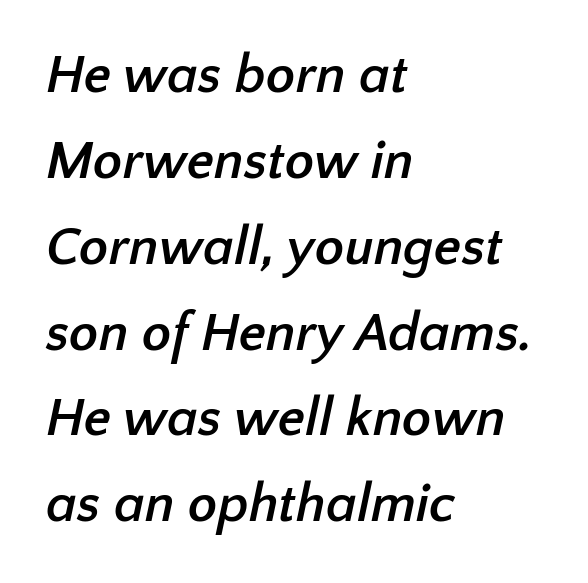
One-word summary of the alignment: left. This rendering features lettering with no underline. The space between consecutive lines is moderate. The designer went with a sans here, leaving each stem footless. Character widths vary here, with narrow letters taking less room than wide ones. Its strokes are broad and dark, the hallmark of bold type.
